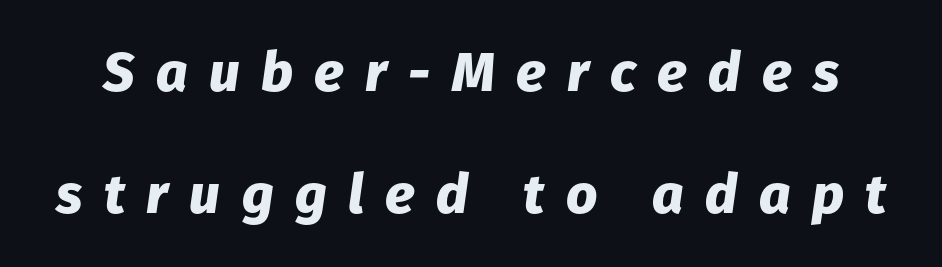
The image shows 55 px heavy type, italic (leaning right); set loose line spacing (2.21x), unusually wide letter spacing (+0.39 em), not underlined; low stroke contrast and a medium x-height.
